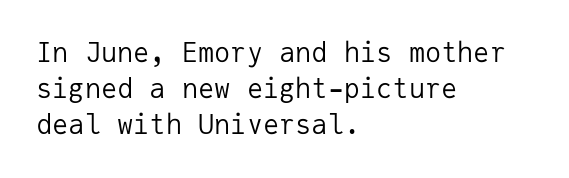
{"italic": "no", "bold": "no", "underline": "no", "align": "left", "line_spacing": "normal", "line_spacing_ratio": 1.34, "letter_spacing": "normal", "letter_spacing_em": 0.0, "glyph_px": 27}
